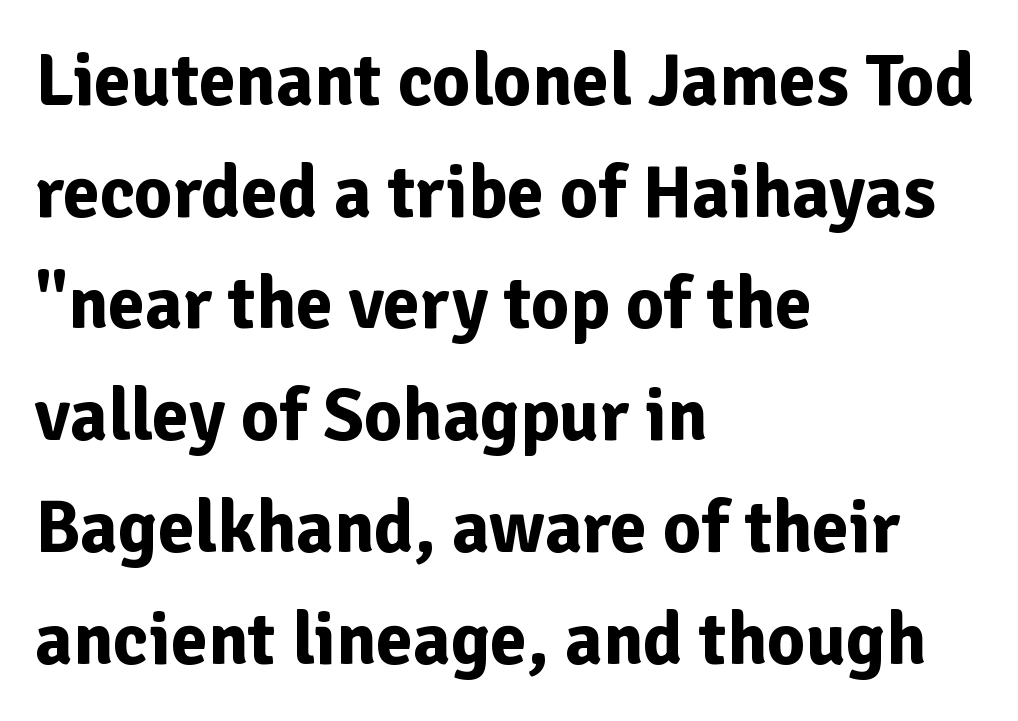
A typesetter would mark this as roman, not italic. Check the space under the baseline: it is left empty. I'd describe the lettering as bold — thick and assertive. The letterforms sit shoulder to shoulder at normal distance.
